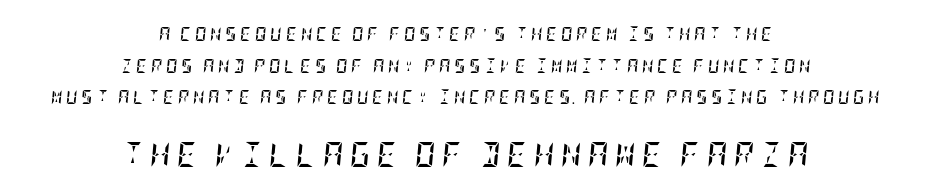
Q: Is the text bold? A: Yes.
Q: Is the text italic (slanted)? A: Yes, it leans right by about 5 degrees.
Q: Is the text underlined? A: No.
Q: How is the paragraph aligned? A: Centered.
Q: Is the spacing between letters normal or unusually wide? A: Unusually wide.
Q: Is the spacing between lines tight, normal or loose? A: Loose.
Q: Which block of text is set in a larger size, the first (top) or the second (bottom)? A: The second (bottom) one.
